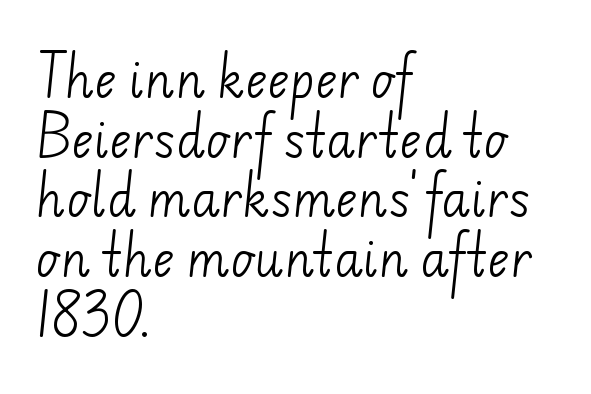
The image shows 47 px light sans-serif type; set left-aligned, normal line spacing (1.27x), normal letter spacing, not underlined; low stroke contrast and a small x-height.
